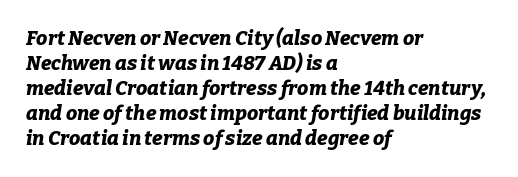
Decoration check: the copy has no underline. Notice how descenders clear the ascenders below comfortably — that's standard leading. Every row of glyphs begins at an identical x-position on the left. If you drew a line through each stem, it would be angled. The tracking reads as untouched default to a designer's eye.
